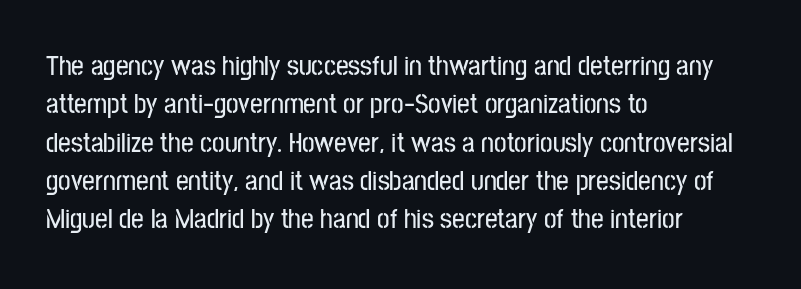
The image shows 28 px condensed sans-serif type, upright; set left-aligned, normal line spacing (1.37x), normal letter spacing, not underlined; low stroke contrast and a medium x-height.
